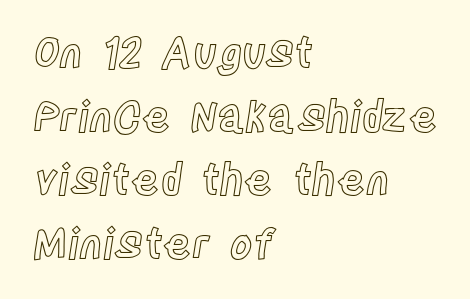
{"width": "condensed", "x_height": "large", "monospaced": "no", "underline": "no", "align": "left", "line_spacing": "normal", "line_spacing_ratio": 1.48, "letter_spacing": "normal", "letter_spacing_em": 0.0, "glyph_px": 43}
